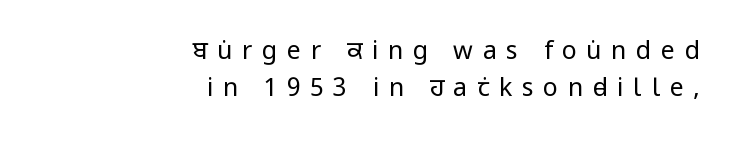
{"italic": "no", "bold": "no", "underline": "no", "align": "right", "line_spacing": "normal", "line_spacing_ratio": 1.5, "letter_spacing": "wide", "letter_spacing_em": 0.38, "glyph_px": 25}
